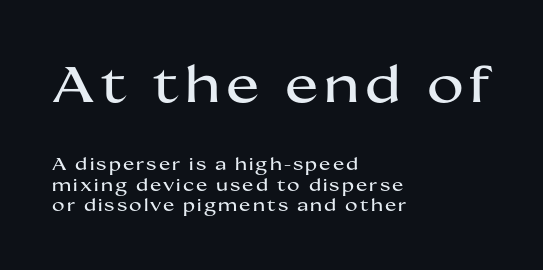
Q: Is the text italic (slanted)? A: No, it is upright.
Q: Is the text underlined? A: No.
Q: How is the paragraph aligned? A: Left-aligned.
Q: Which block of text is set in a larger size, the first (top) or the second (bottom)? A: The first (top) one.
Q: Width (condensed, normal, or wide)? A: Wide.
Q: Stroke contrast? A: Medium.
Q: x-height? A: Medium.
Q: Monospaced? A: No.
